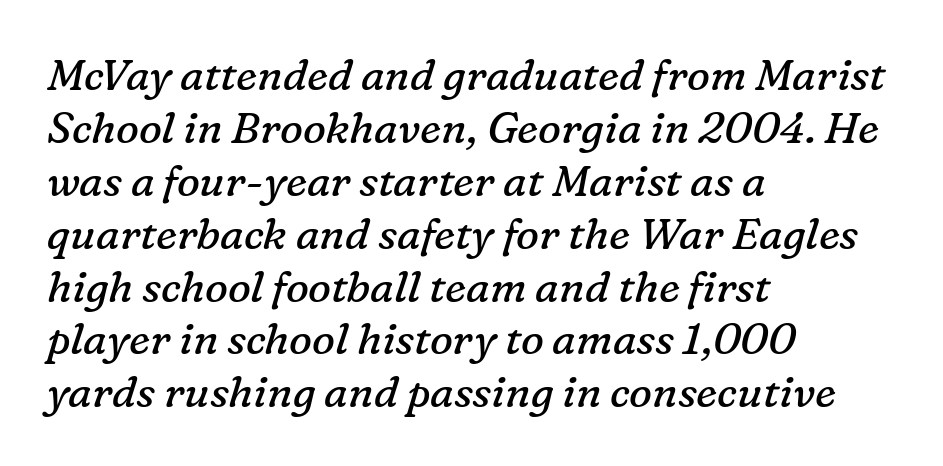
Q: Is the text bold? A: No.
Q: Is the text italic (slanted)? A: Yes, it leans right by about 16 degrees.
Q: Is the typeface a serif or a sans-serif typeface? A: Serif.
Q: Is the text underlined? A: No.
Q: How is the paragraph aligned? A: Left-aligned.
Q: Is the spacing between letters normal or unusually wide? A: Normal.
Q: Width (condensed, normal, or wide)? A: Normal.
Q: Stroke contrast? A: Low.
Q: x-height? A: Medium.
Q: Monospaced? A: No.
